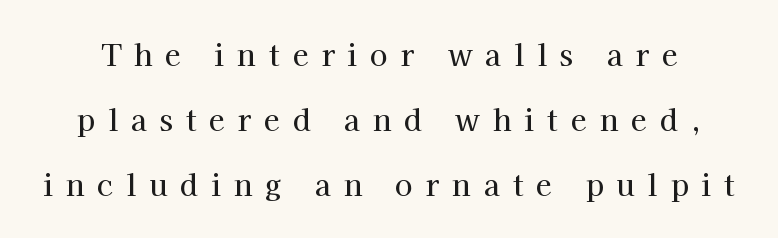
{"serif": "yes", "italic": "no", "width": "normal", "stroke_contrast": "high", "x_height": "medium", "monospaced": "no", "underline": "no", "line_spacing": "loose", "line_spacing_ratio": 2.25, "letter_spacing": "wide", "letter_spacing_em": 0.45, "glyph_px": 29}
